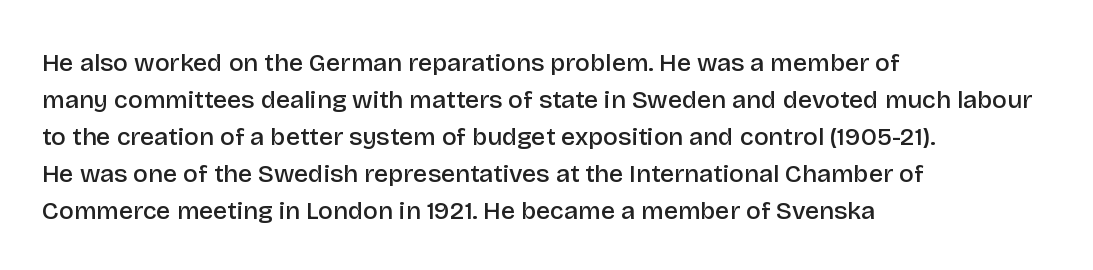
{"italic": "no", "bold": "semi", "underline": "no", "align": "left", "line_spacing": "normal", "line_spacing_ratio": 1.48, "letter_spacing": "normal", "letter_spacing_em": 0.0, "glyph_px": 25}
